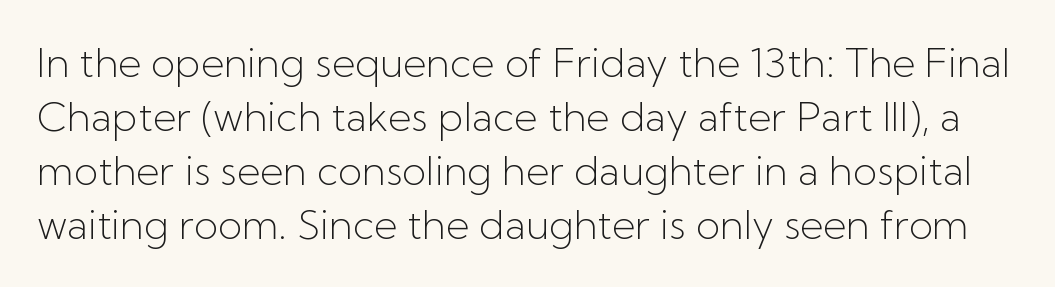
The image shows 40 px light sans-serif type, upright; set normal line spacing (1.35x), normal letter spacing, not underlined; low stroke contrast and a medium x-height.
